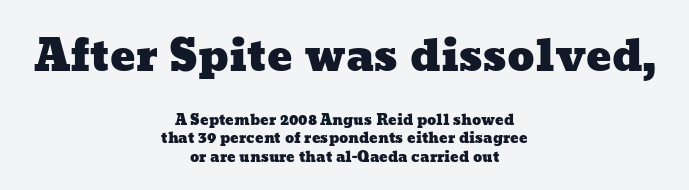
{"width": "wide", "stroke_contrast": "low", "x_height": "medium", "monospaced": "no", "underline": "no", "align": "center", "line_spacing": "normal", "line_spacing_ratio": 1.3, "letter_spacing": "normal", "letter_spacing_em": 0.0, "larger_block": "first", "size_ratio": 3.0, "glyph_px": 42}
